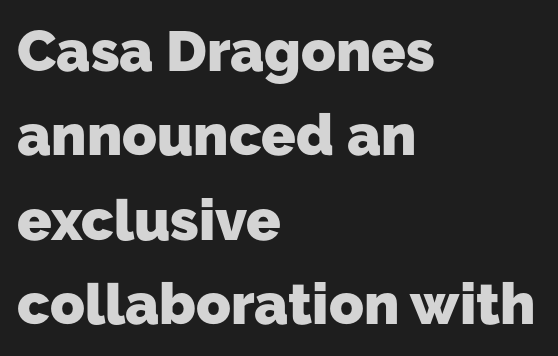
{"serif": "no", "bold": "yes", "weight": "heavy", "width": "normal", "stroke_contrast": "low", "x_height": "medium", "monospaced": "no", "underline": "no", "align": "left", "line_spacing": "normal", "line_spacing_ratio": 1.48, "letter_spacing": "normal", "letter_spacing_em": 0.0, "glyph_px": 57}
